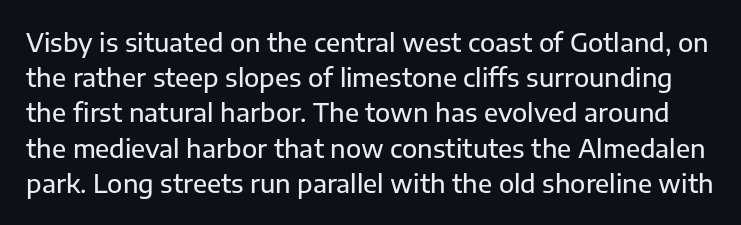
{"italic": "no", "underline": "no", "line_spacing": "normal", "line_spacing_ratio": 1.41, "letter_spacing": "normal", "letter_spacing_em": 0.0, "glyph_px": 25}
